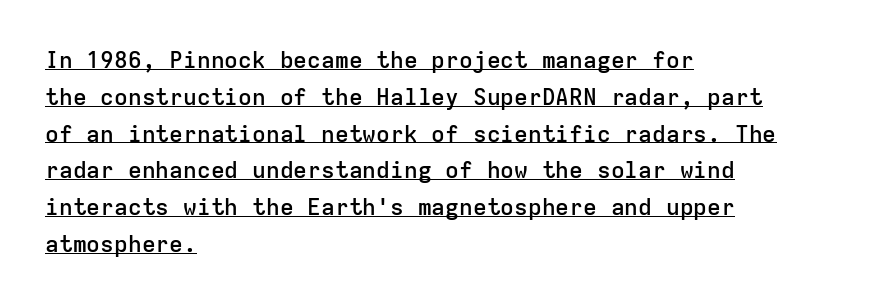
Q: Is the text bold? A: Semi-bold.
Q: Is the text italic (slanted)? A: No, it is upright.
Q: Is the text underlined? A: Yes.
Q: How is the paragraph aligned? A: Left-aligned.
Q: Is the spacing between letters normal or unusually wide? A: Normal.
Q: Is the spacing between lines tight, normal or loose? A: Normal.
